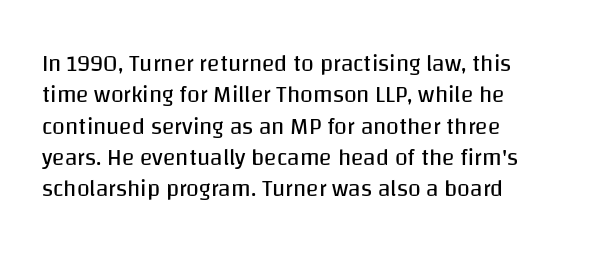
The image shows 23 px text type, upright; set left-aligned, normal line spacing (1.36x), normal letter spacing, not underlined.
